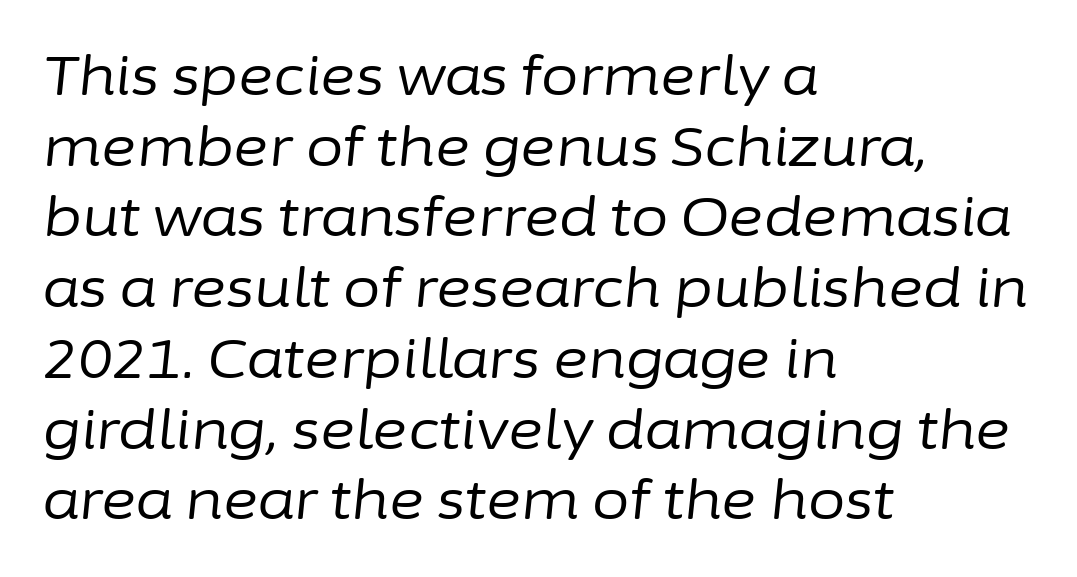
The image shows 54 px regular-weight type, italic (leaning right); set left-aligned, normal line spacing (1.31x), normal letter spacing, not underlined; low stroke contrast and a medium x-height.
